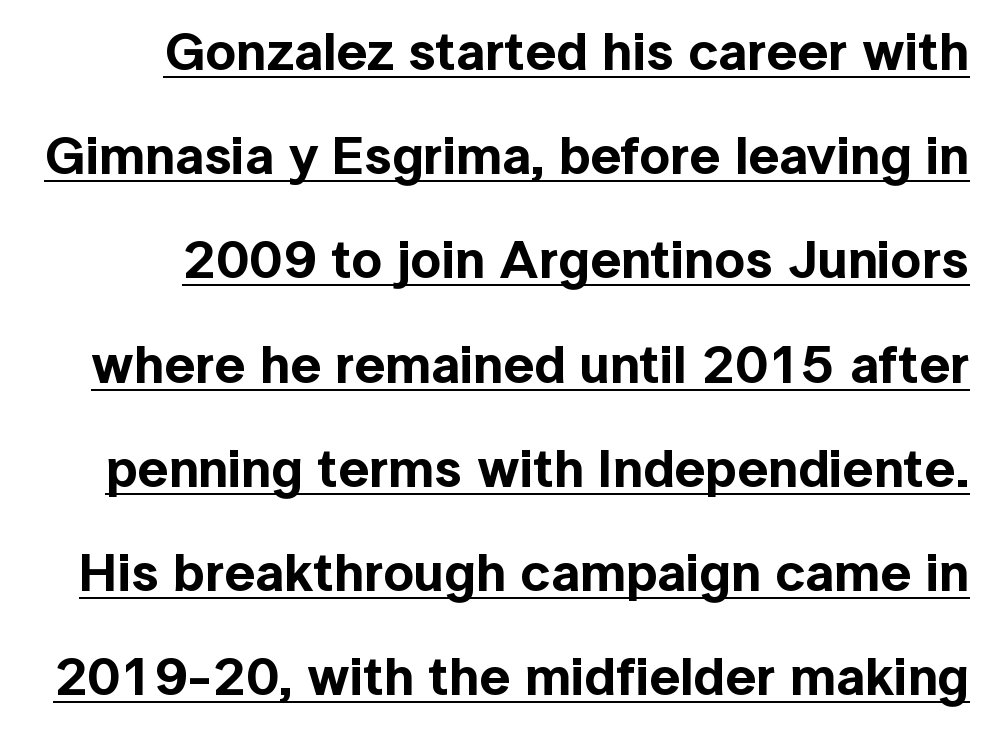
Q: Is the text italic (slanted)? A: No, it is upright.
Q: Is the typeface a serif or a sans-serif typeface? A: Sans-serif.
Q: Is the text underlined? A: Yes.
Q: Is the spacing between letters normal or unusually wide? A: Normal.
Q: Is the spacing between lines tight, normal or loose? A: Loose.
Q: Width (condensed, normal, or wide)? A: Normal.
Q: x-height? A: Medium.
Q: Monospaced? A: No.
